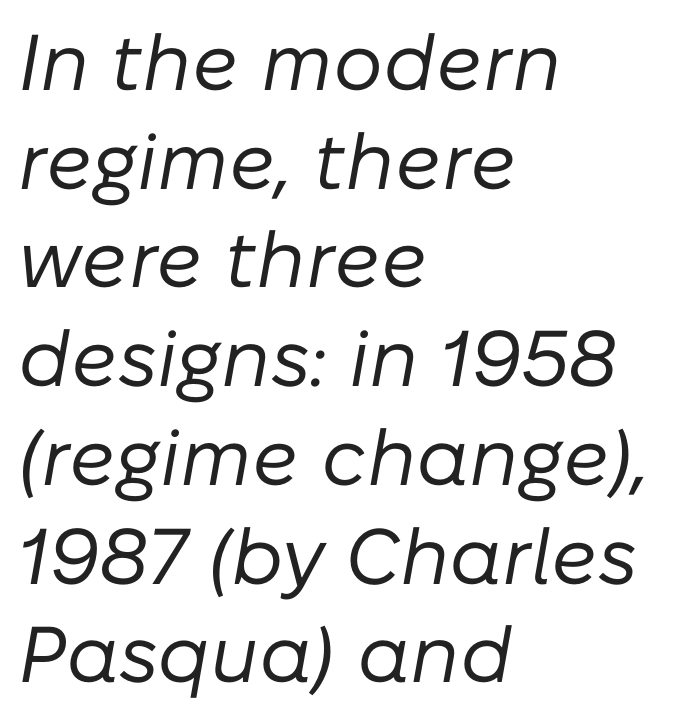
Q: Is the text bold? A: No.
Q: Is the text italic (slanted)? A: Yes, it leans right by about 10 degrees.
Q: Is the text underlined? A: No.
Q: How is the paragraph aligned? A: Left-aligned.
Q: Is the spacing between letters normal or unusually wide? A: Normal.
Q: Is the spacing between lines tight, normal or loose? A: Normal.
Q: Width (condensed, normal, or wide)? A: Normal.
Q: Stroke contrast? A: Low.
Q: x-height? A: Medium.
Q: Monospaced? A: No.
